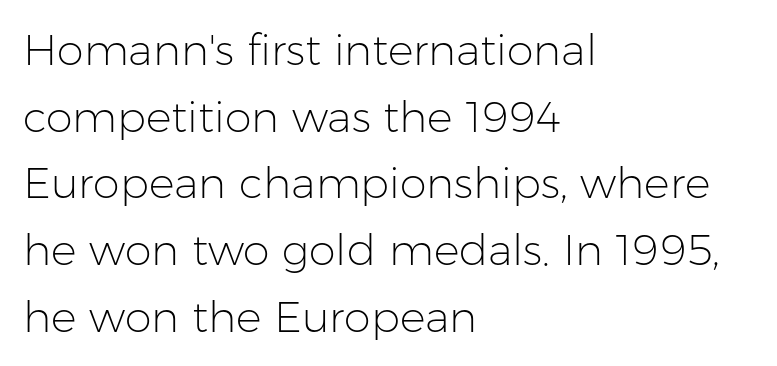
Normally led — the rows are evenly, conventionally spaced. Descenders hang freely into open space. Nothing heavy about these letters — not bold at all. The text was rendered using a sans face with plain stroke endings. Does the lettering tilt? It doesn't — this is upright.
